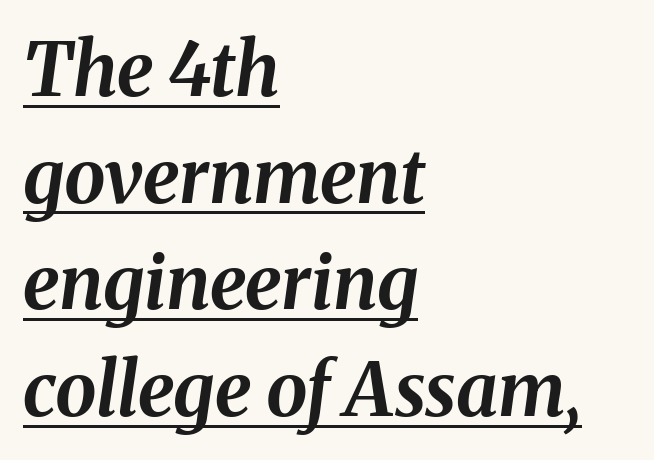
Q: Is the text bold? A: Yes.
Q: Is the text italic (slanted)? A: Yes, it leans right by about 8 degrees.
Q: Is the text underlined? A: Yes.
Q: How is the paragraph aligned? A: Left-aligned.
Q: Is the spacing between letters normal or unusually wide? A: Normal.
Q: Is the spacing between lines tight, normal or loose? A: Normal.
Q: Width (condensed, normal, or wide)? A: Normal.
Q: Stroke contrast? A: Medium.
Q: x-height? A: Medium.
Q: Monospaced? A: No.
